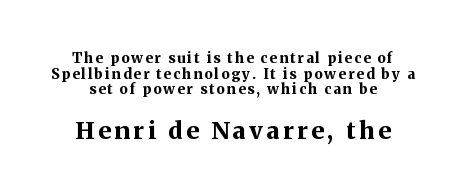
The image shows 24 px bold type, upright; set tight line spacing (1.11x), not underlined; the second (bottom) block is 1.71x larger.
